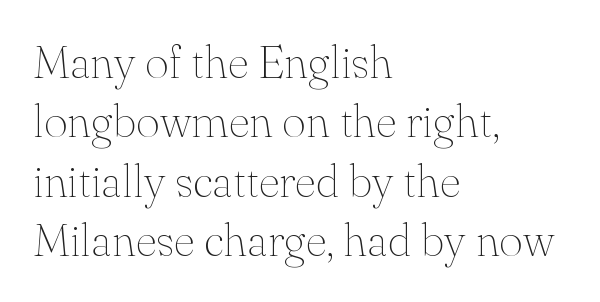
These glyphs show unthickened strokes, regular width or finer. Each new line begins a customary step beneath the previous one. Nobody touched the tracking dial on this one. Bare-footed words on every line. Style check: upright.
